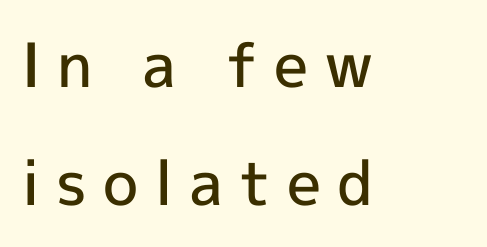
{"serif": "no", "italic": "no", "bold": "semi", "weight": "semibold", "width": "normal", "x_height": "medium", "monospaced": "no", "underline": "no", "align": "left", "line_spacing": "loose", "line_spacing_ratio": 1.94, "letter_spacing": "wide", "letter_spacing_em": 0.26, "glyph_px": 61}
